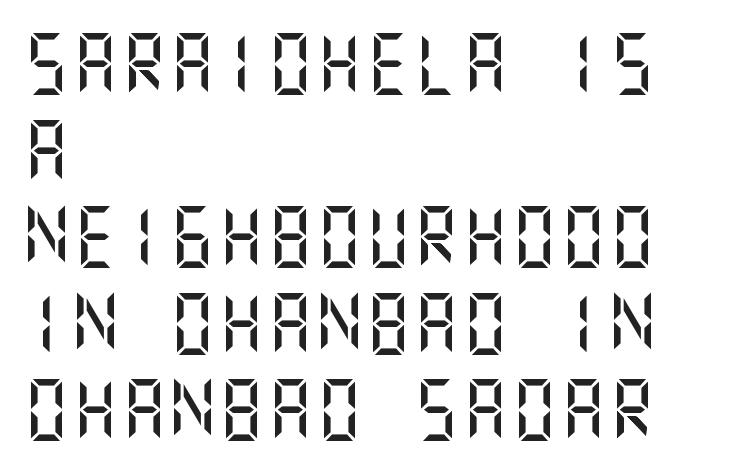
You can tell it's not italic because the verticals are truly vertical. Unlike a traditional serif, this face leaves its strokes unadorned. Interline gaps are of average width in this sample. The compositor pushed each line to the left boundary. Honestly, there is no underline to notice here at all. Is the letter spacing exaggerated? No — it looks like the ordinary default.
